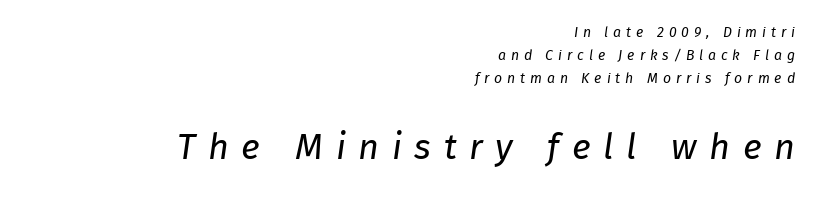
Posture: slanted. Reading top to bottom, the characters get bigger at the block break. Character widths vary here, with narrow letters taking less room than wide ones. Line spacing here is normal.
